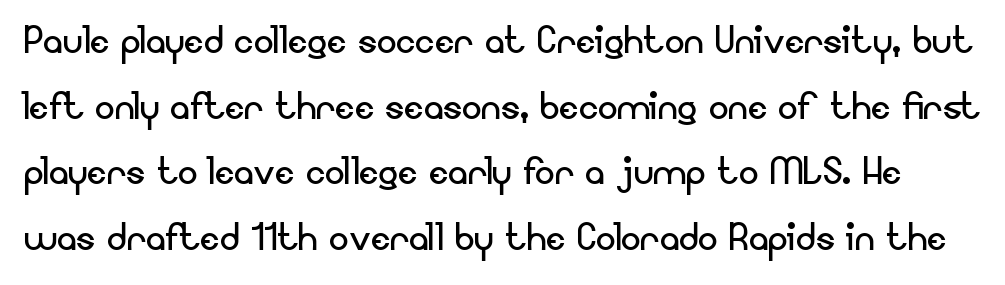
Posture: vertical. Descenders hang freely into open space. The line-height multiplier appears to be the usual default. The typeface has the unassuming heft of standard copy or less. These lines are rendered in a variable-pitch font. In terms of letterspacing, this is plain default setting.
